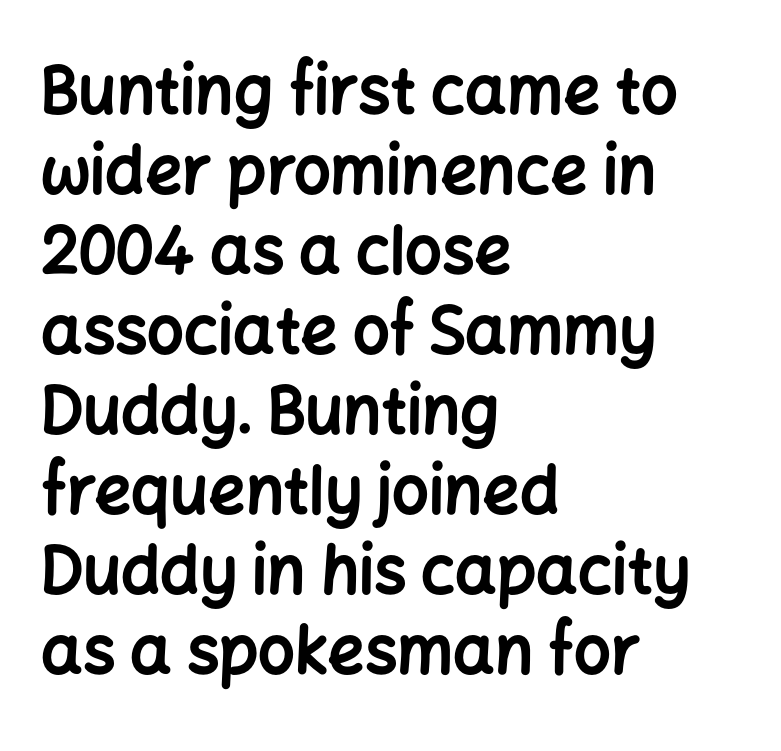
Q: Is the text bold? A: Yes.
Q: Is the text italic (slanted)? A: No, it is upright.
Q: Is the typeface a serif or a sans-serif typeface? A: Sans-serif.
Q: Is the text underlined? A: No.
Q: How is the paragraph aligned? A: Left-aligned.
Q: Is the spacing between letters normal or unusually wide? A: Normal.
Q: Width (condensed, normal, or wide)? A: Normal.
Q: Stroke contrast? A: Low.
Q: x-height? A: Medium.
Q: Monospaced? A: No.
